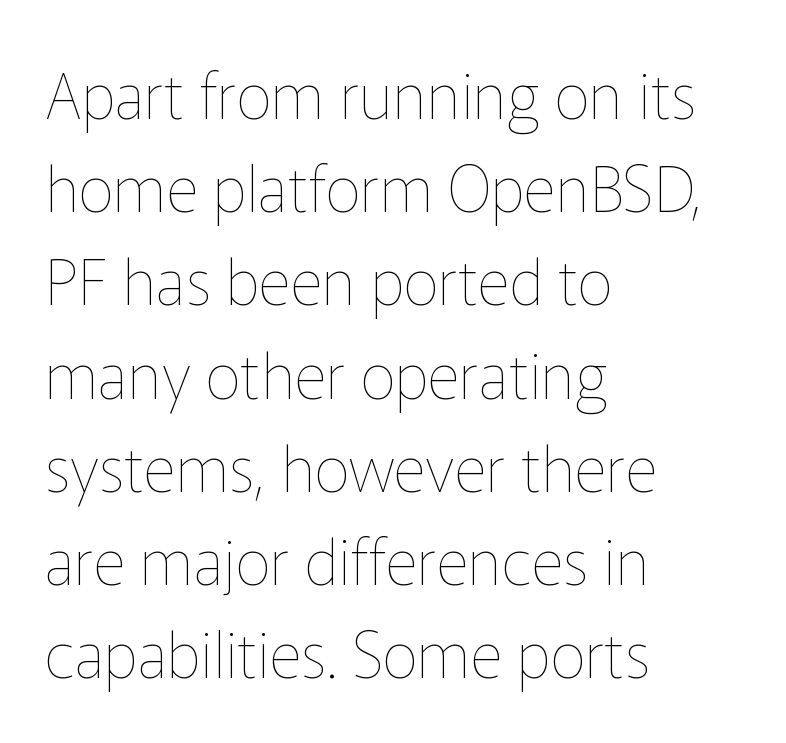
The image shows 63 px thin type, upright; set left-aligned, normal line spacing (1.48x), normal letter spacing, not underlined; low stroke contrast and a medium x-height.
